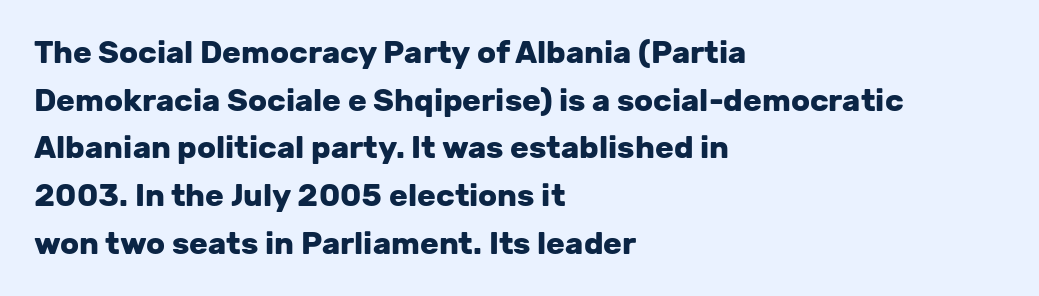
{"serif": "no", "italic": "no", "bold": "yes", "weight": "heavy", "width": "normal", "stroke_contrast": "low", "x_height": "medium", "monospaced": "no", "underline": "no", "align": "left", "line_spacing": "normal", "line_spacing_ratio": 1.54, "letter_spacing": "normal", "letter_spacing_em": 0.0, "glyph_px": 31}
